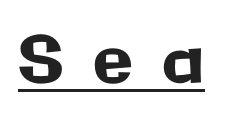
Loose tracking; the words dissolve into strings of separated letters. The designer went with a sans here, leaving each stem footless. Unlike italic type, these characters show no tilt at all. Has an underline been added? It has.
